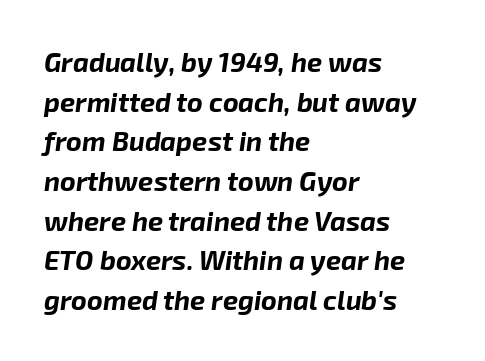
Words appear dense and cohesive because spacing is normal. Underlining? Definitely not there. The face used here has the dense, thick strokes of a bold. The rag falls on the right side of this text block. The font's italic variant was chosen for this text. The vertical gap from one line to the next is medium.
